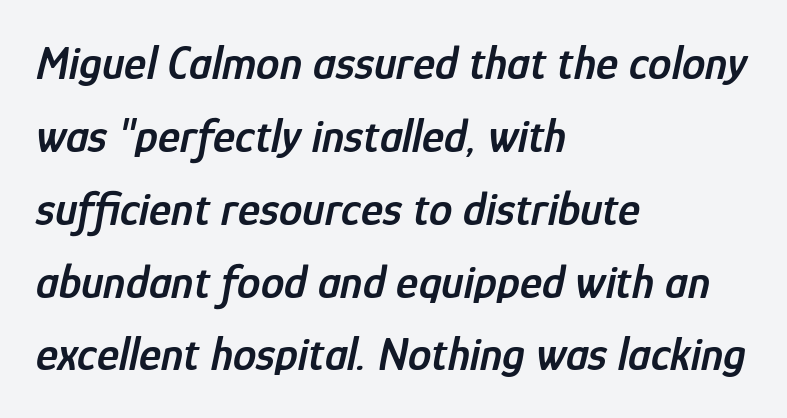
The image shows 47 px semibold, condensed type, italic (leaning right); set left-aligned, normal line spacing (1.55x), normal letter spacing, not underlined; low stroke contrast and a medium x-height.
